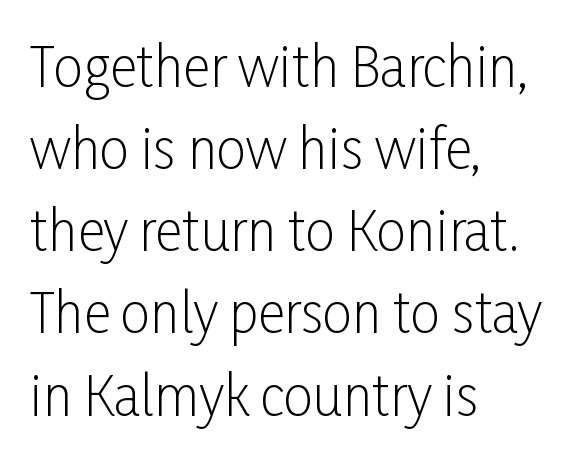
{"serif": "no", "italic": "no", "bold": "no", "weight": "light", "width": "condensed", "stroke_contrast": "low", "x_height": "medium", "monospaced": "no", "underline": "no", "align": "left", "line_spacing": "normal", "line_spacing_ratio": 1.55, "letter_spacing": "normal", "letter_spacing_em": 0.0, "glyph_px": 53}
